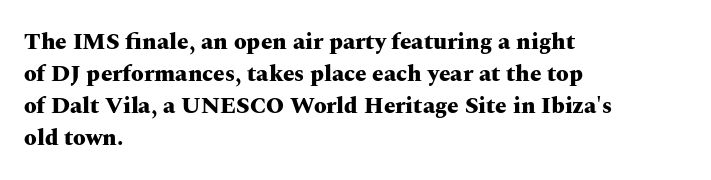
The image shows 23 px bold type, upright; set left-aligned, normal line spacing (1.39x), normal letter spacing, not underlined.
